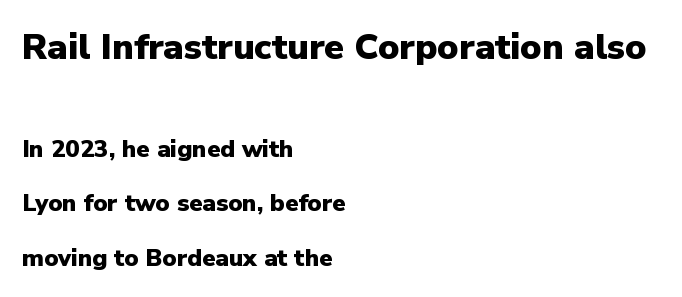
The image shows 36 px heavy sans-serif type, upright; set left-aligned, loose line spacing (2.26x), normal letter spacing, not underlined; the first (top) block is 1.5x larger; low stroke contrast and a medium x-height.
